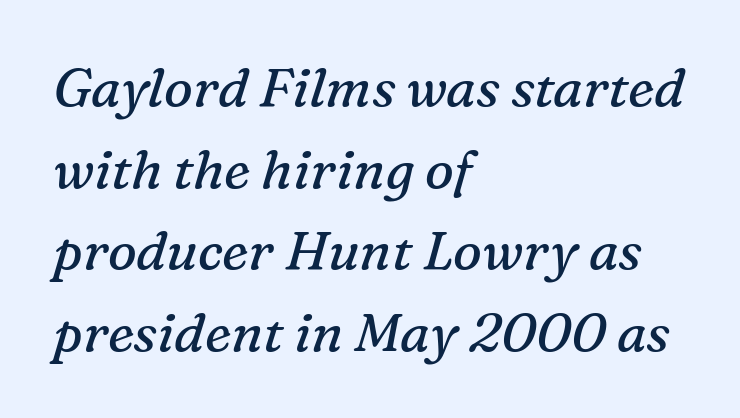
{"serif": "yes", "italic": "yes", "lean": "right", "slant_degrees": 16, "bold": "no", "weight": "regular", "width": "normal", "stroke_contrast": "medium", "x_height": "medium", "monospaced": "no", "underline": "no", "align": "left", "line_spacing": "normal", "line_spacing_ratio": 1.51, "letter_spacing": "normal", "letter_spacing_em": 0.0, "glyph_px": 54}
